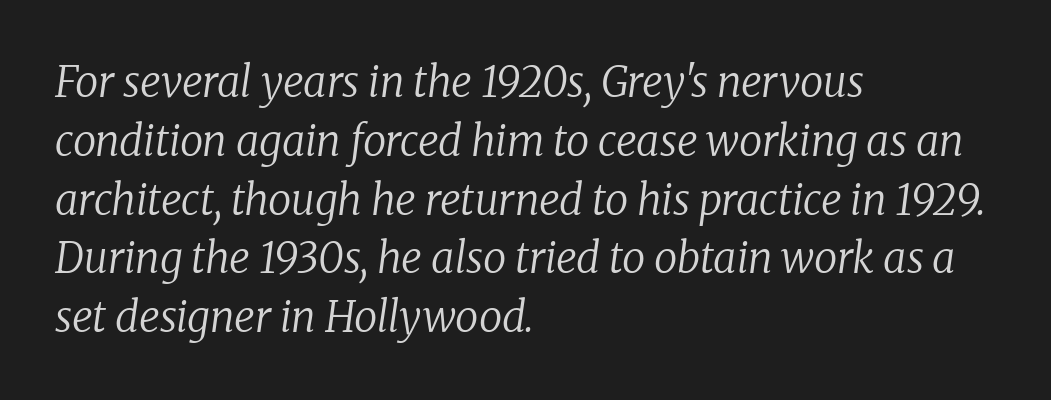
Font category for this specimen: serif. Descenders hang freely into open space. You can tell it's italic because the verticals aren't actually vertical. The letters sit at their default tracking, neither squeezed nor spread.
